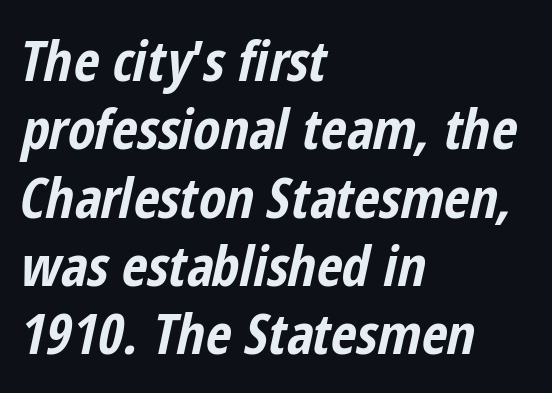
The image shows 56 px bold, condensed type, italic (leaning right); set left-aligned, line spacing 1.22x, normal letter spacing, not underlined; low stroke contrast and a medium x-height.
